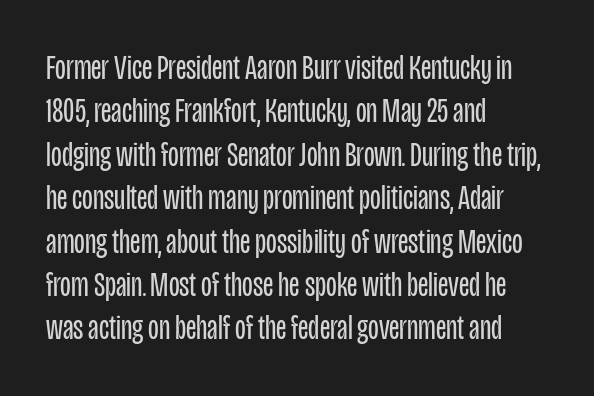
{"serif": "no", "italic": "no", "bold": "no", "weight": "regular", "width": "condensed", "stroke_contrast": "low", "x_height": "large", "monospaced": "no", "underline": "no", "align": "left", "line_spacing_ratio": 1.24, "letter_spacing": "normal", "letter_spacing_em": 0.0, "glyph_px": 35}
